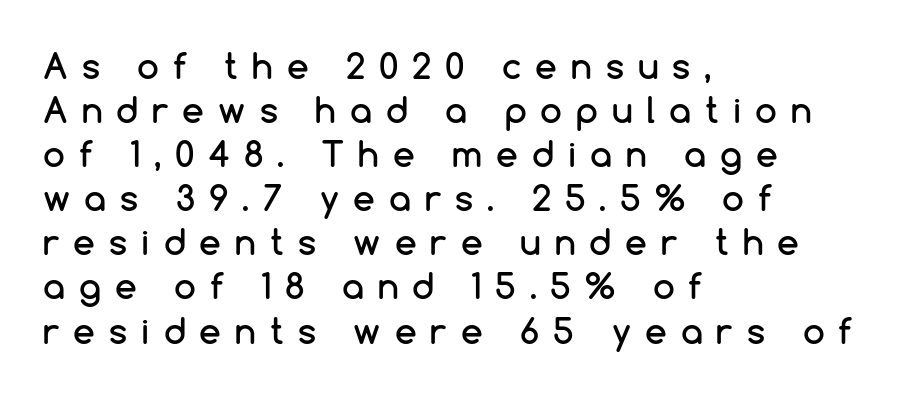
{"serif": "no", "italic": "no", "width": "normal", "stroke_contrast": "low", "x_height": "medium", "monospaced": "no", "underline": "no", "align": "left", "line_spacing": "normal", "line_spacing_ratio": 1.26, "letter_spacing": "wide", "letter_spacing_em": 0.4, "glyph_px": 35}
